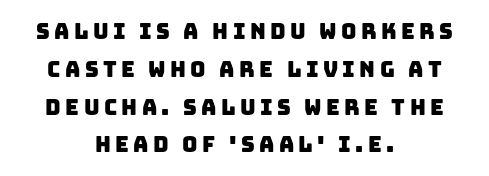
{"underline": "no", "align": "center", "line_spacing_ratio": 1.8, "letter_spacing": "wide", "letter_spacing_em": 0.21, "glyph_px": 21}
